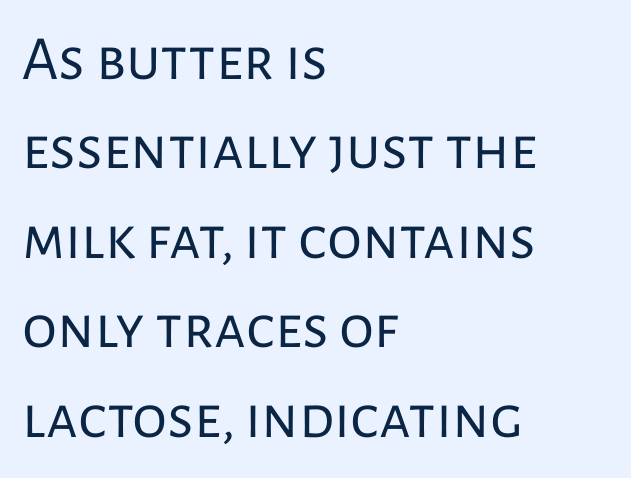
Check under the words: just untouched page. The letters carry no serifs — their stems end cleanly without finishing strokes. When letters stand straight like this, we call the style roman or upright. These lines sit exactly where default settings would place them.
